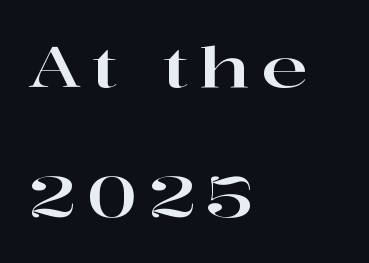
The image shows 56 px wide serif type, upright; set left-aligned, loose line spacing (2.33x), not underlined; high stroke contrast and a medium x-height.
